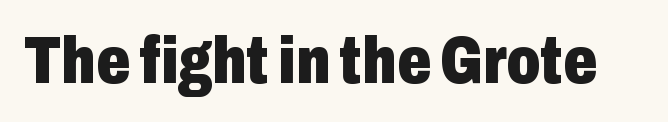
Heavy, bold letterforms. Spacing verdict: proportional, widths tailored to each character. Rendered with straight, roman letterforms. Has an underline been added? It has not. Each word holds together tightly as a unit, with standard inter-letter gaps. The passage shown is typeset with a sans-serif family.
